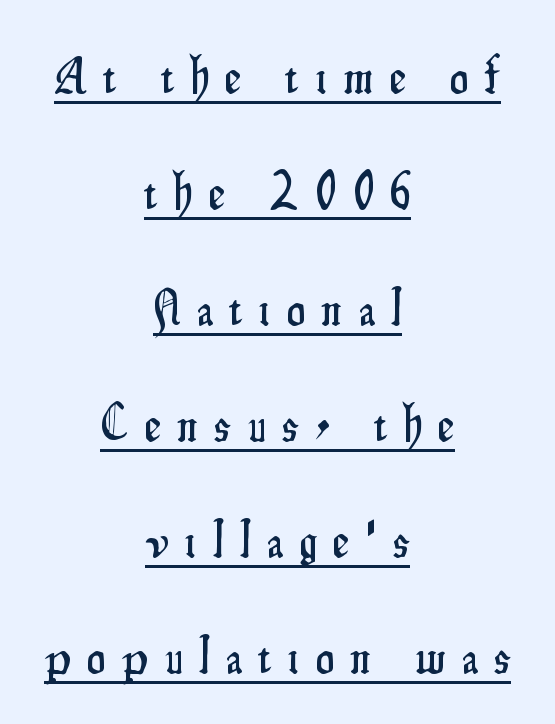
{"serif": "no", "italic": "no", "width": "condensed", "stroke_contrast": "low", "x_height": "small", "monospaced": "no", "underline": "yes", "align": "center", "line_spacing": "loose", "line_spacing_ratio": 2.23, "letter_spacing": "wide", "letter_spacing_em": 0.32, "glyph_px": 52}
